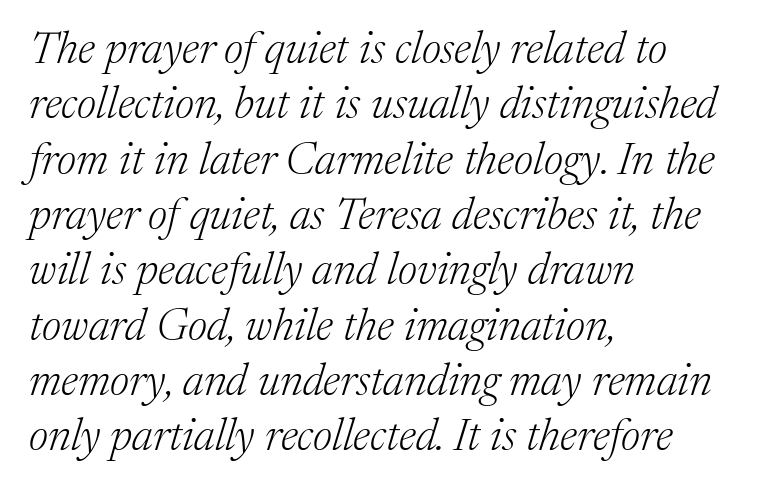
The image shows 45 px light serif type, italic (leaning right); set left-aligned, line spacing 1.23x, normal letter spacing, not underlined; medium stroke contrast and a medium x-height.
